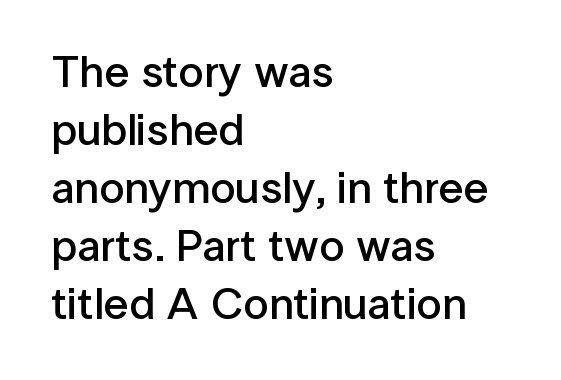
{"serif": "no", "italic": "no", "bold": "semi", "weight": "semibold", "width": "normal", "stroke_contrast": "low", "x_height": "medium", "monospaced": "no", "underline": "no", "align": "left", "line_spacing": "normal", "line_spacing_ratio": 1.29, "letter_spacing": "normal", "letter_spacing_em": 0.0, "glyph_px": 45}
